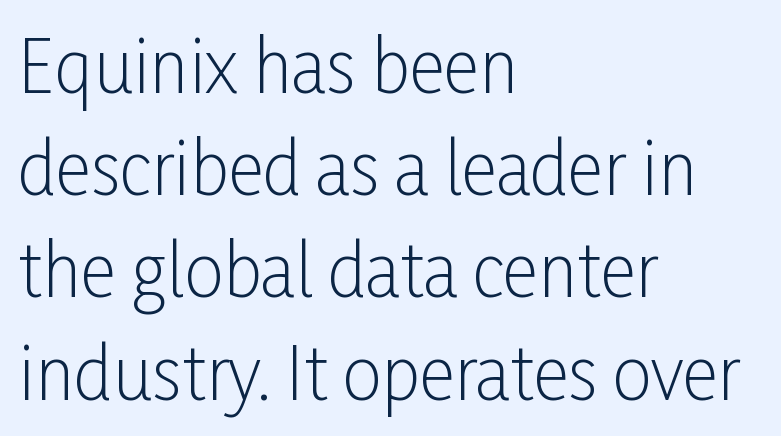
The image shows 70 px light, condensed sans-serif type, upright; set left-aligned, normal line spacing (1.46x), normal letter spacing, not underlined; low stroke contrast and a medium x-height.
